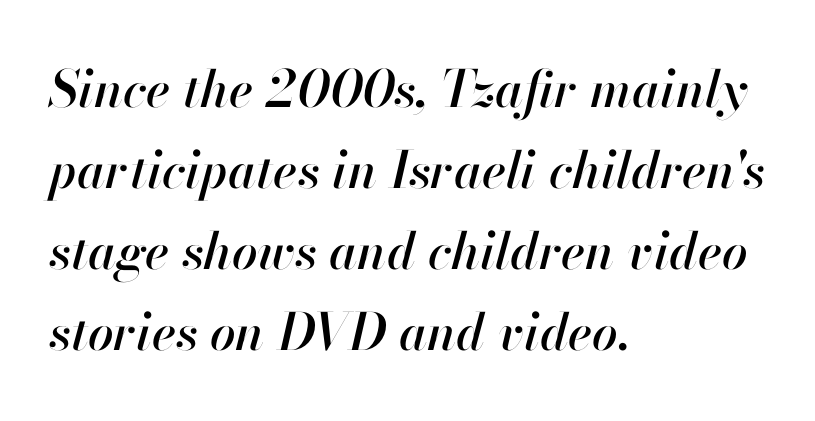
The image shows 51 px text type, italic (leaning right); set left-aligned, normal line spacing (1.59x), normal letter spacing, not underlined; high stroke contrast and a small x-height.
